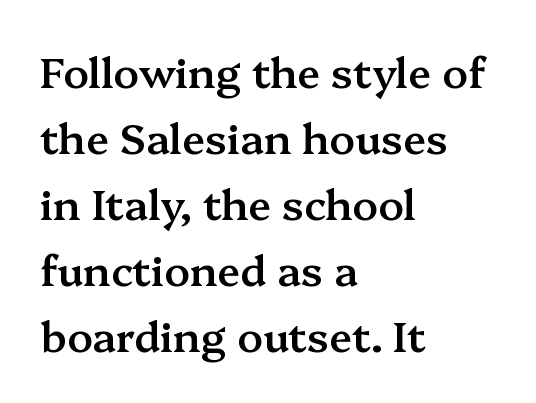
{"serif": "yes", "italic": "no", "bold": "semi", "weight": "semibold", "width": "normal", "stroke_contrast": "medium", "x_height": "medium", "monospaced": "no", "underline": "no", "align": "left", "line_spacing": "normal", "line_spacing_ratio": 1.57, "letter_spacing": "normal", "letter_spacing_em": 0.0, "glyph_px": 42}
